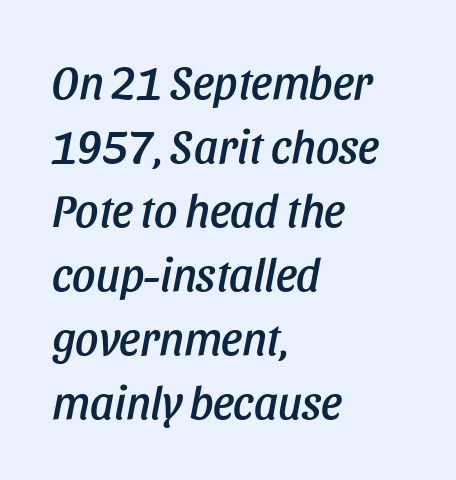
{"italic": "yes", "lean": "right", "slant_degrees": 11, "width": "condensed", "stroke_contrast": "low", "x_height": "large", "monospaced": "no", "underline": "no", "align": "left", "line_spacing": "normal", "line_spacing_ratio": 1.39, "letter_spacing": "normal", "letter_spacing_em": 0.0, "glyph_px": 46}
